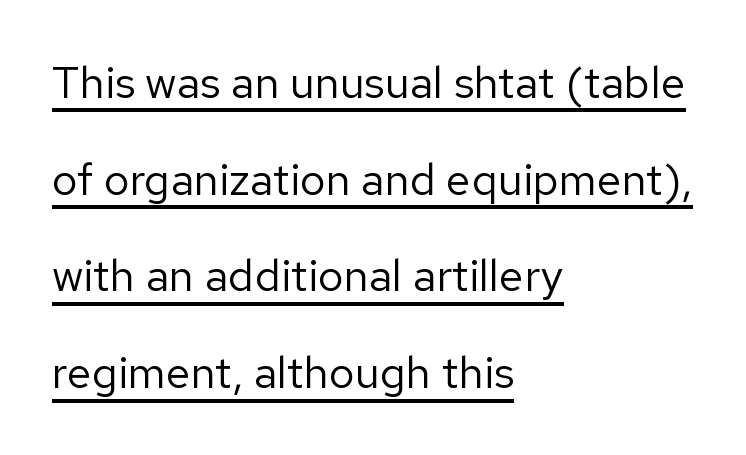
Q: Is the text bold? A: No.
Q: Is the text italic (slanted)? A: No, it is upright.
Q: Is the typeface a serif or a sans-serif typeface? A: Sans-serif.
Q: Is the text underlined? A: Yes.
Q: How is the paragraph aligned? A: Left-aligned.
Q: Is the spacing between letters normal or unusually wide? A: Normal.
Q: Is the spacing between lines tight, normal or loose? A: Loose.
Q: Width (condensed, normal, or wide)? A: Normal.
Q: Stroke contrast? A: Low.
Q: x-height? A: Medium.
Q: Monospaced? A: No.
